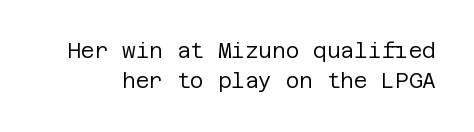
Q: Is the text bold? A: No.
Q: Is the text italic (slanted)? A: No, it is upright.
Q: Is the text underlined? A: No.
Q: Is the spacing between letters normal or unusually wide? A: Normal.
Q: Is the spacing between lines tight, normal or loose? A: Normal.
